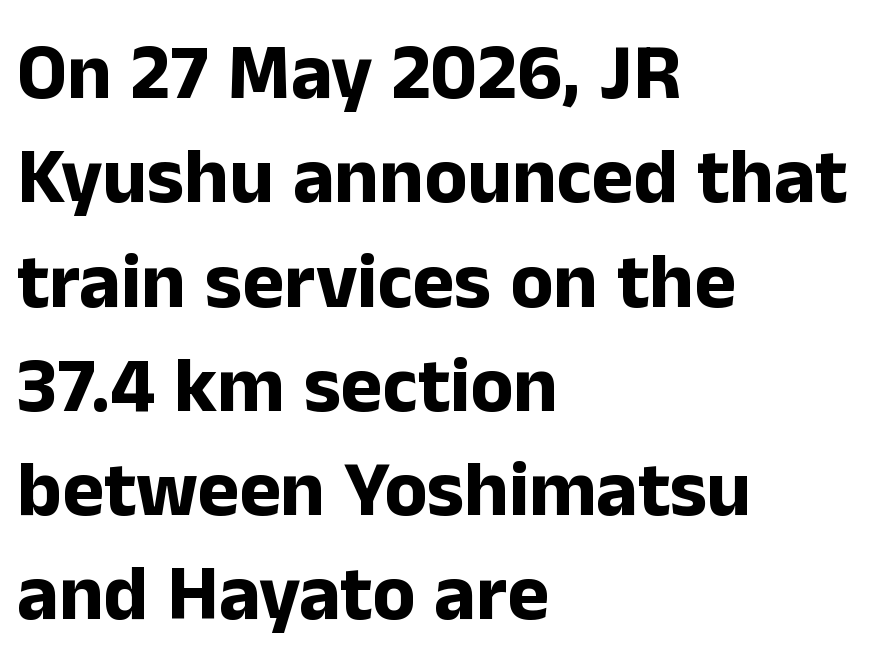
The image shows 79 px bold sans-serif type, upright; set left-aligned, normal line spacing (1.32x), normal letter spacing, not underlined; low stroke contrast and a medium x-height.
